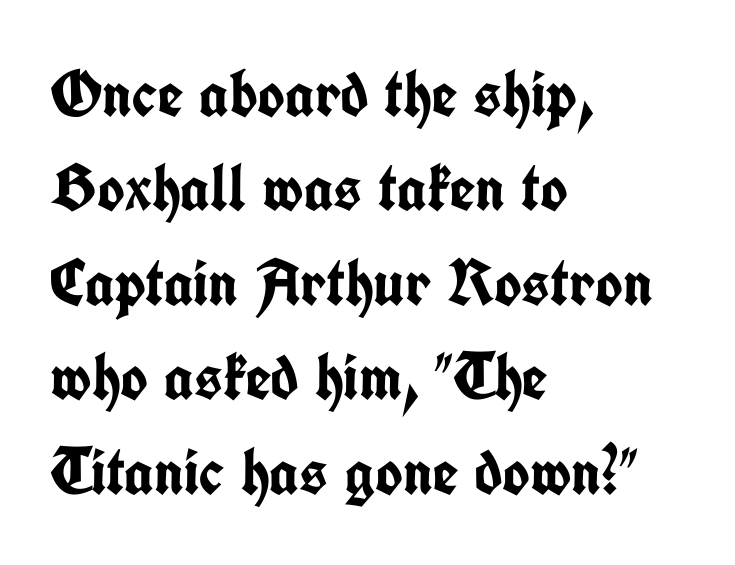
Q: Is the text bold? A: Yes.
Q: Is the text italic (slanted)? A: No, it is upright.
Q: Is the typeface a serif or a sans-serif typeface? A: Sans-serif.
Q: Is the text underlined? A: No.
Q: How is the paragraph aligned? A: Left-aligned.
Q: Is the spacing between letters normal or unusually wide? A: Normal.
Q: Is the spacing between lines tight, normal or loose? A: Normal.
Q: Width (condensed, normal, or wide)? A: Condensed.
Q: Stroke contrast? A: Low.
Q: x-height? A: Medium.
Q: Monospaced? A: No.
